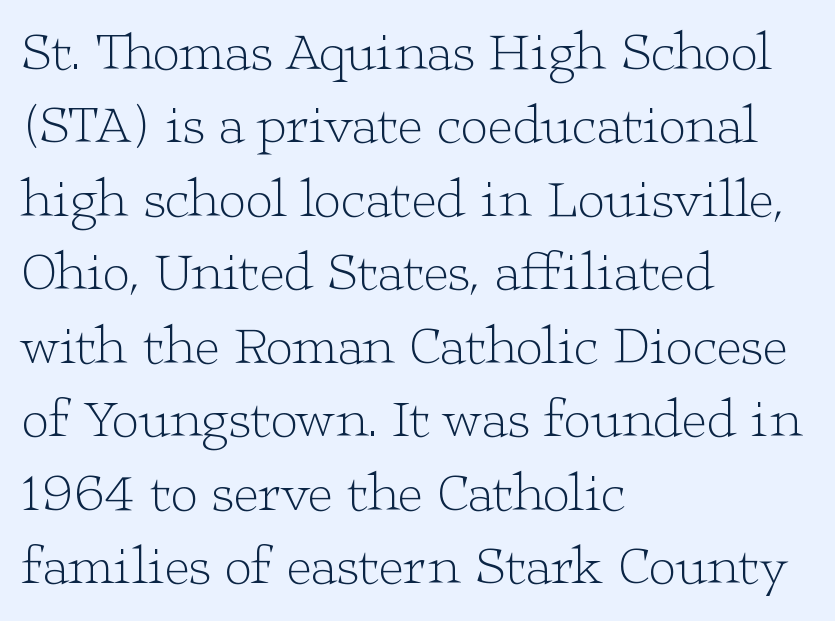
The image shows 54 px light, wide serif type, upright; set left-aligned, normal line spacing (1.36x), normal letter spacing, not underlined; low stroke contrast and a medium x-height.
